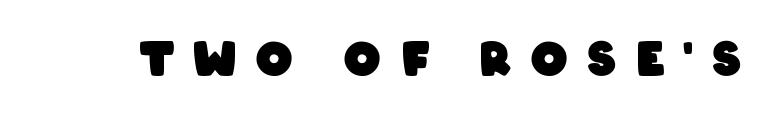
{"serif": "no", "bold": "yes", "weight": "heavy", "width": "condensed", "stroke_contrast": "low", "x_height": "large", "monospaced": "no", "underline": "no", "letter_spacing": "wide", "letter_spacing_em": 0.43, "glyph_px": 46}
